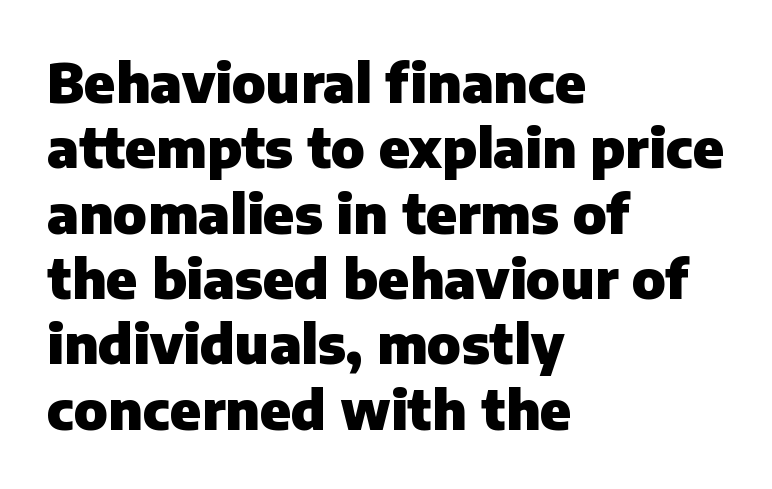
Q: Is the text bold? A: Yes.
Q: Is the text italic (slanted)? A: No, it is upright.
Q: Is the typeface a serif or a sans-serif typeface? A: Sans-serif.
Q: Is the text underlined? A: No.
Q: How is the paragraph aligned? A: Left-aligned.
Q: Is the spacing between letters normal or unusually wide? A: Normal.
Q: Width (condensed, normal, or wide)? A: Normal.
Q: Stroke contrast? A: Low.
Q: x-height? A: Medium.
Q: Monospaced? A: No.
